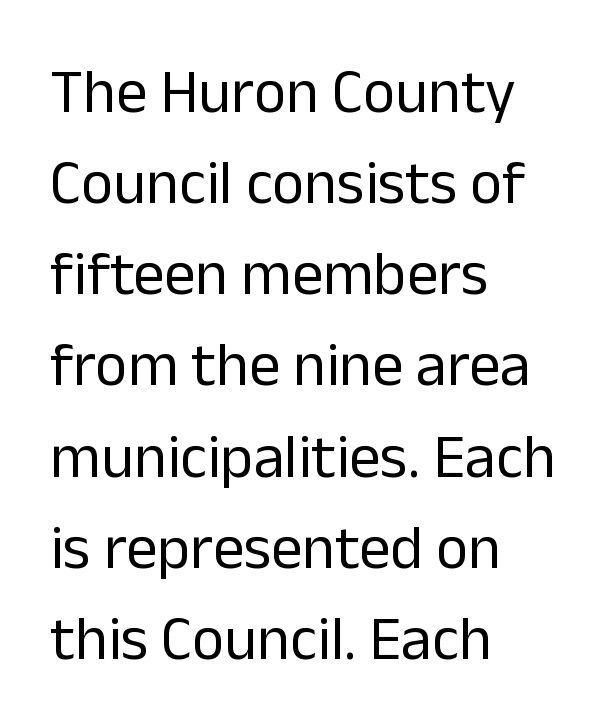
{"serif": "no", "italic": "no", "bold": "no", "weight": "regular", "width": "normal", "stroke_contrast": "low", "x_height": "medium", "monospaced": "no", "underline": "no", "align": "left", "line_spacing": "normal", "line_spacing_ratio": 1.47, "letter_spacing": "normal", "letter_spacing_em": 0.0, "glyph_px": 62}
